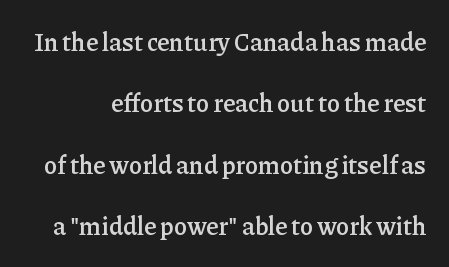
The image shows 25 px text type, upright; set loose line spacing (2.46x), normal letter spacing, not underlined.
